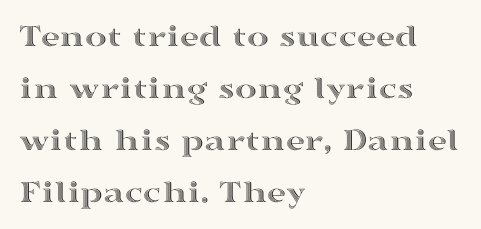
The image shows 33 px wide type, upright; set left-aligned, normal line spacing (1.58x), normal letter spacing, not underlined; a medium x-height.
